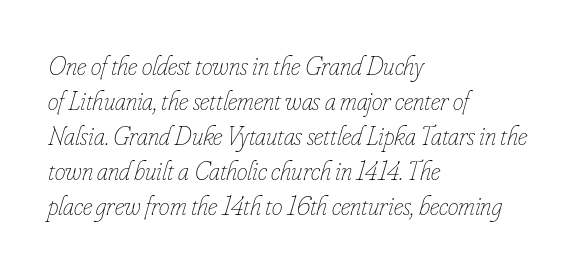
This rendering leaves character spacing at its baseline value. This sample keeps an unexceptional amount of space between lines. Bare-footed words on every line. Where is the straight margin? On the left. The letters are slanted; this is an italic face. Weight: regular or lighter.
